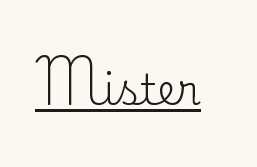
Here the designer chose a conventional face with non-uniform glyph widths. The rendering keeps characters at their native spacing. Weight: in the light-to-regular range. Tall strokes in this sample are plumb rather than angled. Somebody hit Ctrl+U on this one — the words are underlined.
